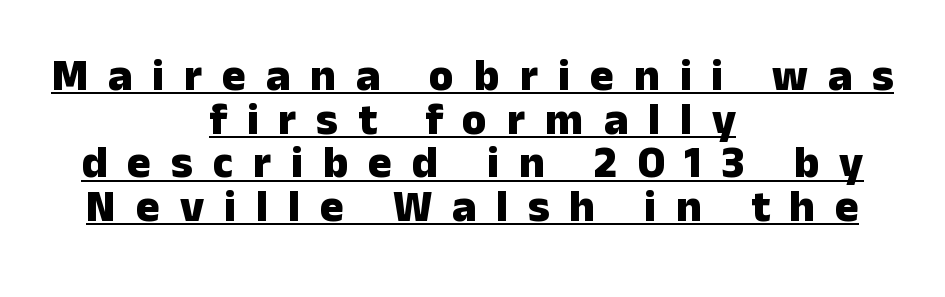
The image shows 45 px heavy sans-serif type, upright; set centered, tight line spacing (0.97x), unusually wide letter spacing (+0.44 em), underlined; low stroke contrast and a medium x-height.
